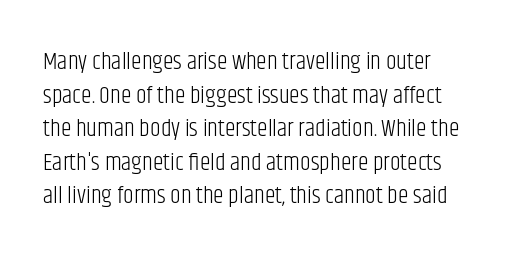
The image shows 24 px text type, upright; set normal line spacing (1.4x), normal letter spacing, not underlined.
